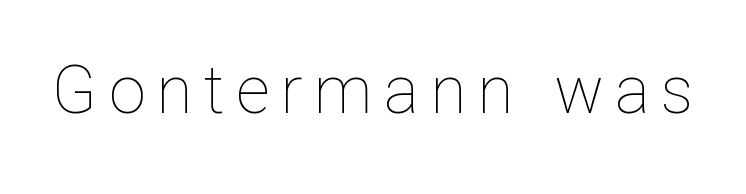
Just letters on the line, the space beneath them empty. Posture: vertical. These lines are rendered in a variable-pitch font. Stroke thickness stays within the range of a standard reading face or lighter.
